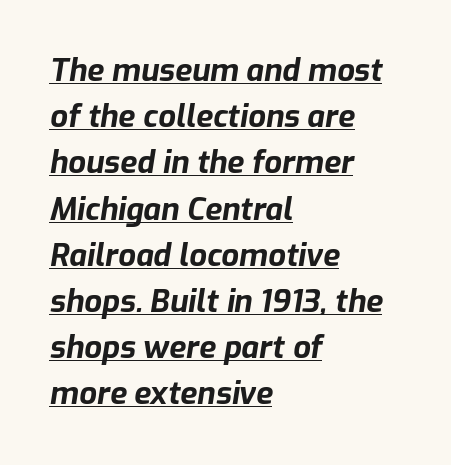
The image shows 31 px bold type, italic (leaning right); set left-aligned, normal line spacing (1.49x), normal letter spacing, underlined; low stroke contrast and a medium x-height.
